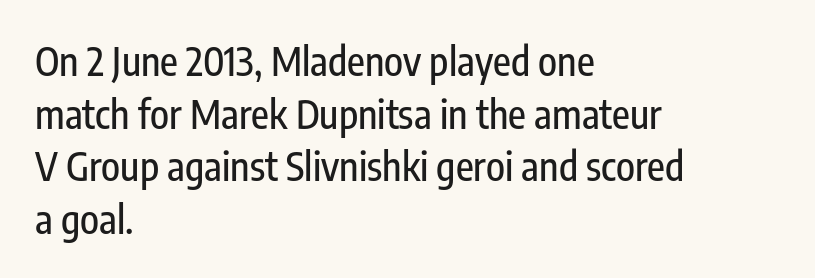
Q: Is the text italic (slanted)? A: No, it is upright.
Q: Is the typeface a serif or a sans-serif typeface? A: Sans-serif.
Q: Is the text underlined? A: No.
Q: How is the paragraph aligned? A: Left-aligned.
Q: Is the spacing between letters normal or unusually wide? A: Normal.
Q: Is the spacing between lines tight, normal or loose? A: Normal.
Q: Width (condensed, normal, or wide)? A: Condensed.
Q: Stroke contrast? A: Low.
Q: x-height? A: Medium.
Q: Monospaced? A: No.
